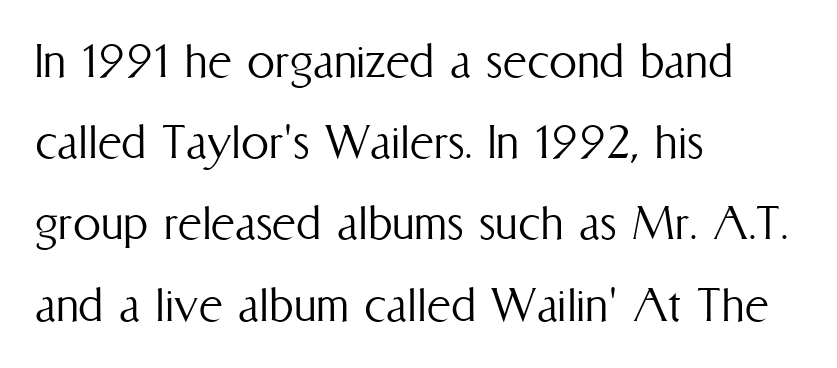
The image shows 56 px light, condensed type, upright; set left-aligned, normal line spacing (1.45x), normal letter spacing, not underlined; medium stroke contrast and a medium x-height.
